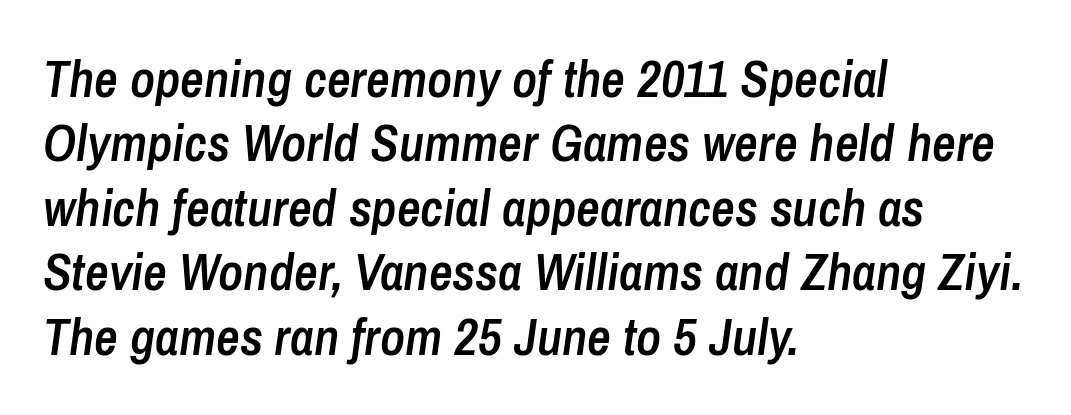
Proportional: the letters do not fall into vertical columns. Italic? Definitely — the glyphs are oblique. Rule under the text: the space is simply empty. The text block is weighted toward the left margin, trailing off unevenly rightward.
